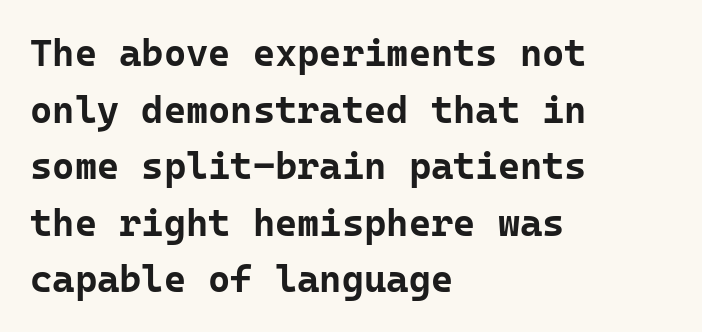
{"serif": "no", "italic": "no", "bold": "yes", "weight": "bold", "width": "normal", "stroke_contrast": "low", "x_height": "medium", "monospaced": "yes", "underline": "no", "align": "left", "line_spacing": "normal", "line_spacing_ratio": 1.49, "letter_spacing": "normal", "letter_spacing_em": 0.0, "glyph_px": 38}
